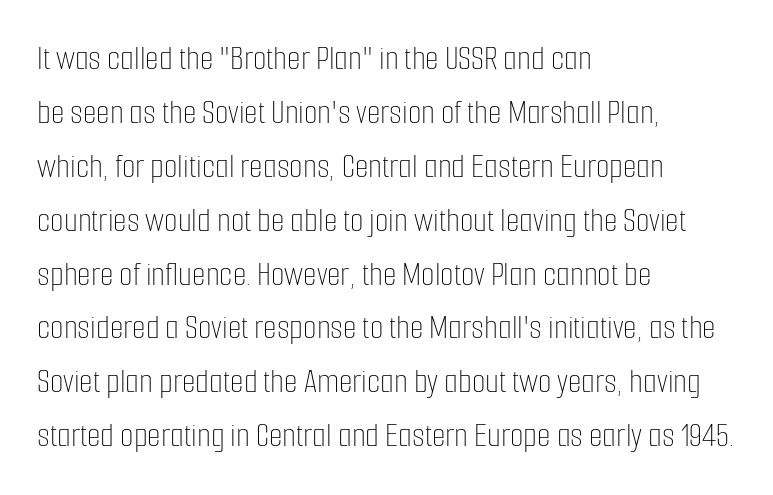
{"italic": "no", "bold": "no", "weight": "thin", "width": "condensed", "stroke_contrast": "low", "x_height": "medium", "monospaced": "no", "underline": "no", "align": "left", "line_spacing": "normal", "line_spacing_ratio": 1.54, "letter_spacing": "normal", "letter_spacing_em": 0.0, "glyph_px": 35}
